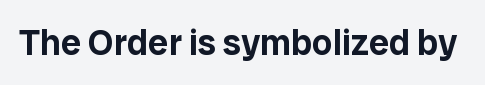
{"serif": "no", "italic": "no", "width": "normal", "stroke_contrast": "low", "x_height": "medium", "monospaced": "no", "underline": "no", "letter_spacing": "normal", "letter_spacing_em": 0.0, "glyph_px": 36}
